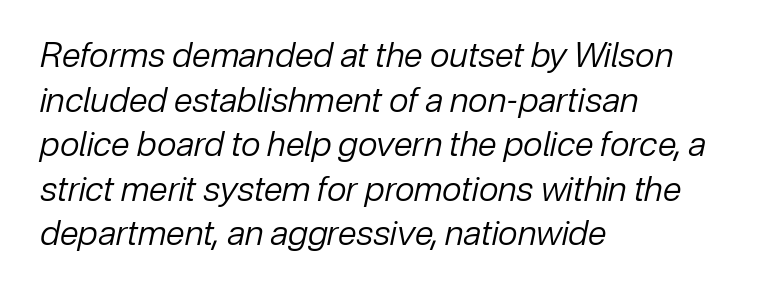
{"italic": "yes", "lean": "right", "slant_degrees": 12, "bold": "no", "weight": "regular", "width": "normal", "stroke_contrast": "low", "x_height": "medium", "monospaced": "no", "underline": "no", "align": "left", "line_spacing": "normal", "line_spacing_ratio": 1.31, "letter_spacing": "normal", "letter_spacing_em": 0.0, "glyph_px": 34}
